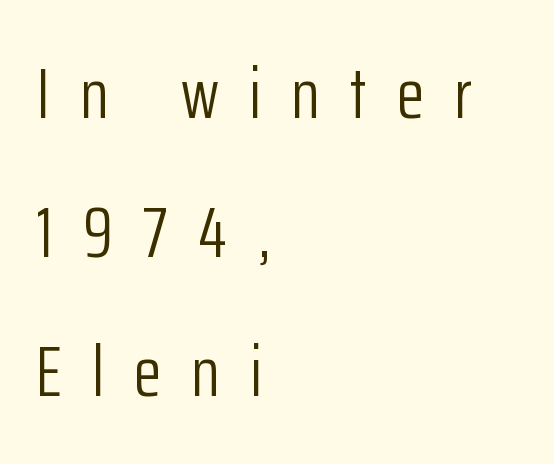
Loose tracking; the words dissolve into strings of separated letters. Left-aligned paragraph, ragged on the right. Classification — sans serif. Rule under the text: the space is simply empty.
